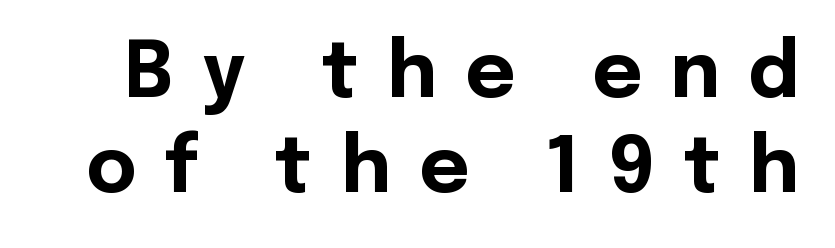
A full-strength bold gives these letters their thick strokes. The rendering uses natural spacing where letterforms have individual widths. Honestly, there is no underline to notice here at all. Inter-character spacing is expanded well beyond the font's built-in metrics.
